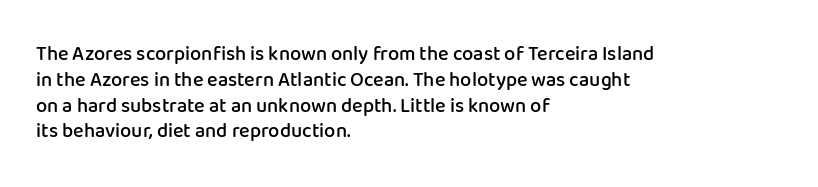
The image shows 20 px text type, upright; set left-aligned, normal line spacing (1.29x), normal letter spacing, not underlined.
